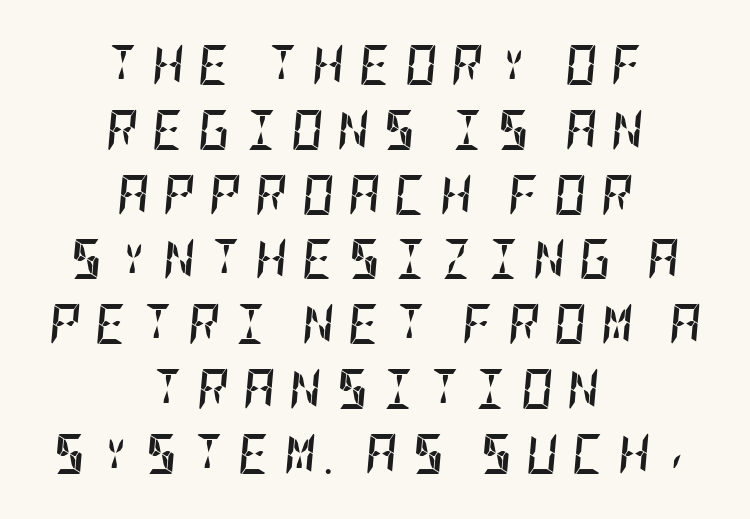
{"italic": "yes", "lean": "right", "slant_degrees": 5, "bold": "yes", "weight": "semibold", "width": "condensed", "stroke_contrast": "low", "x_height": "large", "underline": "no", "align": "center", "line_spacing": "normal", "line_spacing_ratio": 1.62, "letter_spacing": "wide", "letter_spacing_em": 0.34, "glyph_px": 40}
